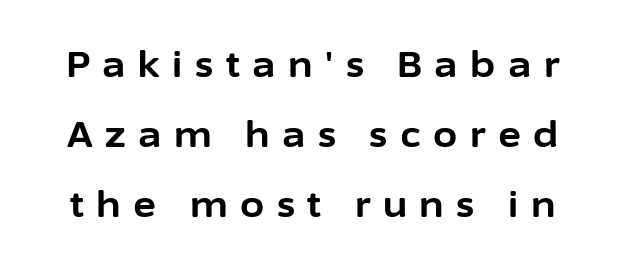
The image shows 35 px bold sans-serif type, upright; set loose line spacing (2.0x), unusually wide letter spacing (+0.36 em), not underlined; low stroke contrast and a medium x-height.
